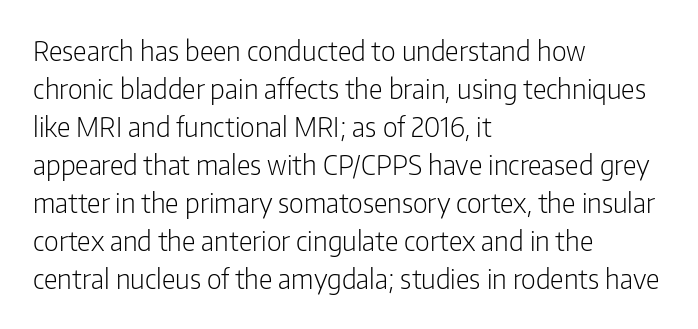
The designer left line spacing at the default. A classic flush-left, rag-right setting is used for this passage. The font sits on the lighter half of the weight spectrum, regular included. The letters stand straight up with perfectly vertical stems. No word sits above an underline.
